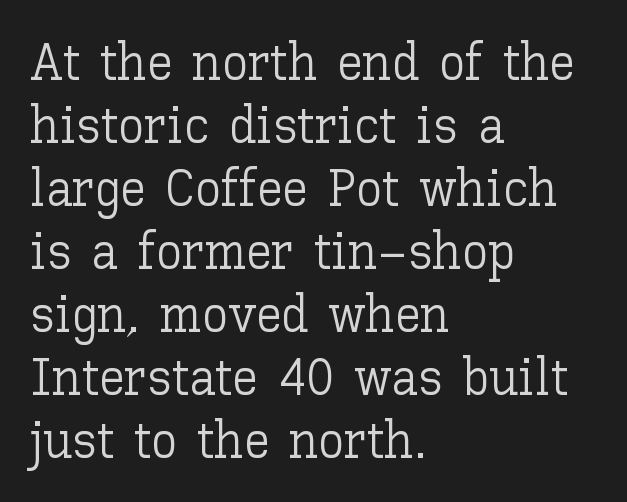
Q: Is the text bold? A: No.
Q: Is the text italic (slanted)? A: No, it is upright.
Q: Is the text underlined? A: No.
Q: How is the paragraph aligned? A: Left-aligned.
Q: Is the spacing between letters normal or unusually wide? A: Normal.
Q: Width (condensed, normal, or wide)? A: Normal.
Q: Stroke contrast? A: Low.
Q: x-height? A: Medium.
Q: Monospaced? A: No.
